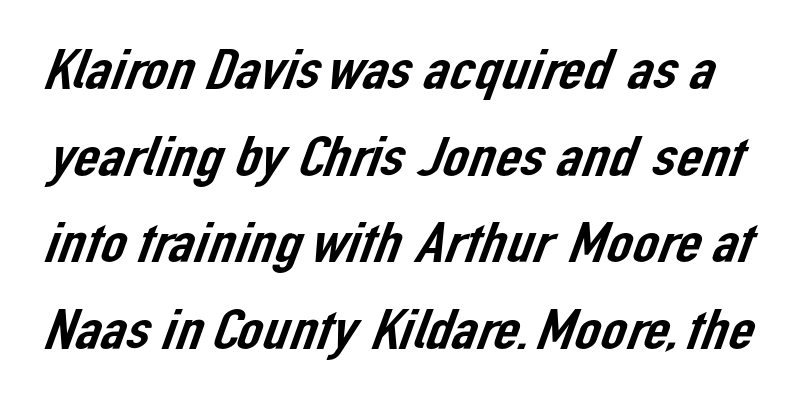
Is the letter spacing exaggerated? No — it looks like the ordinary default. Spacing verdict: proportional, widths tailored to each character. The block of text has a typical density, with ordinary space between rows. Just letters on the line, the space beneath them empty. The typeface chosen for these lines omits serifs.
